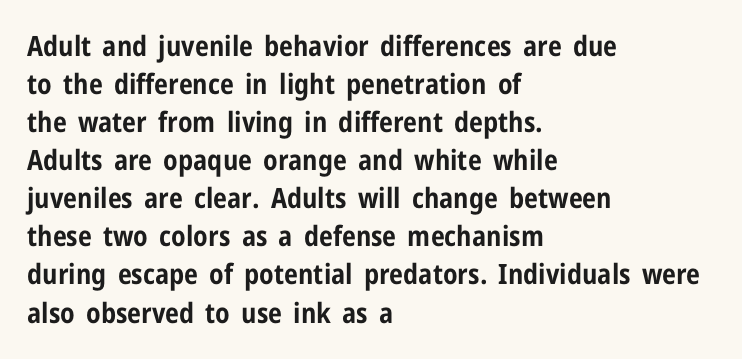
Q: Is the text bold? A: Yes.
Q: Is the text italic (slanted)? A: No, it is upright.
Q: Is the typeface a serif or a sans-serif typeface? A: Sans-serif.
Q: Is the text underlined? A: No.
Q: How is the paragraph aligned? A: Left-aligned.
Q: Is the spacing between letters normal or unusually wide? A: Normal.
Q: Is the spacing between lines tight, normal or loose? A: Normal.
Q: Width (condensed, normal, or wide)? A: Condensed.
Q: Stroke contrast? A: Low.
Q: x-height? A: Medium.
Q: Monospaced? A: No.
